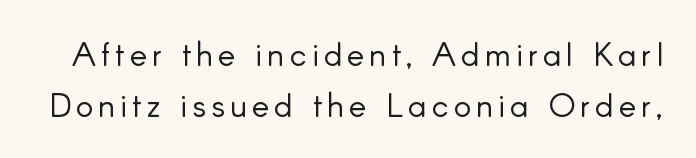
Q: Is the text bold? A: No.
Q: Is the text italic (slanted)? A: No, it is upright.
Q: Is the typeface a serif or a sans-serif typeface? A: Sans-serif.
Q: Is the text underlined? A: No.
Q: Is the spacing between lines tight, normal or loose? A: Normal.
Q: Width (condensed, normal, or wide)? A: Normal.
Q: Stroke contrast? A: Low.
Q: x-height? A: Small.
Q: Monospaced? A: No.
